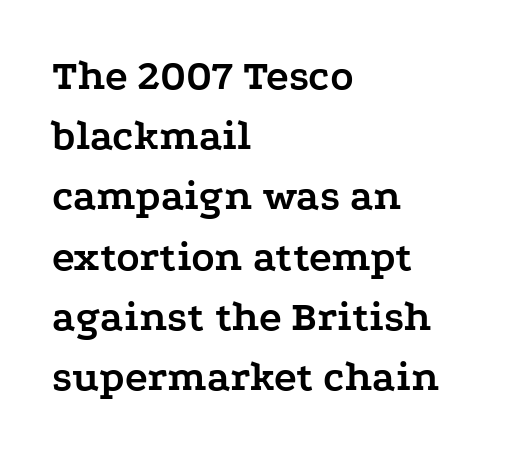
The image shows 43 px semibold, wide serif type, upright; set left-aligned, normal line spacing (1.4x), normal letter spacing, not underlined; low stroke contrast and a medium x-height.
